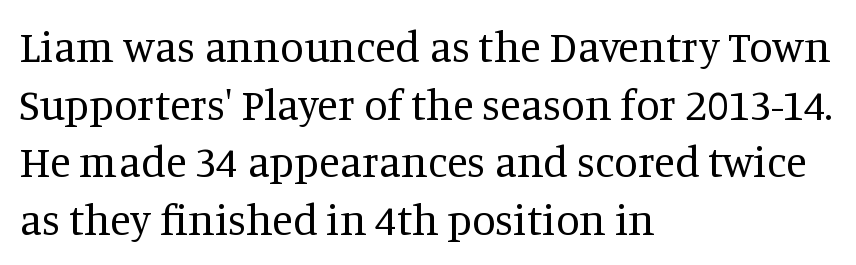
The image shows 43 px regular-weight serif type, upright; set left-aligned, normal line spacing (1.34x), normal letter spacing, not underlined; medium stroke contrast and a large x-height.
